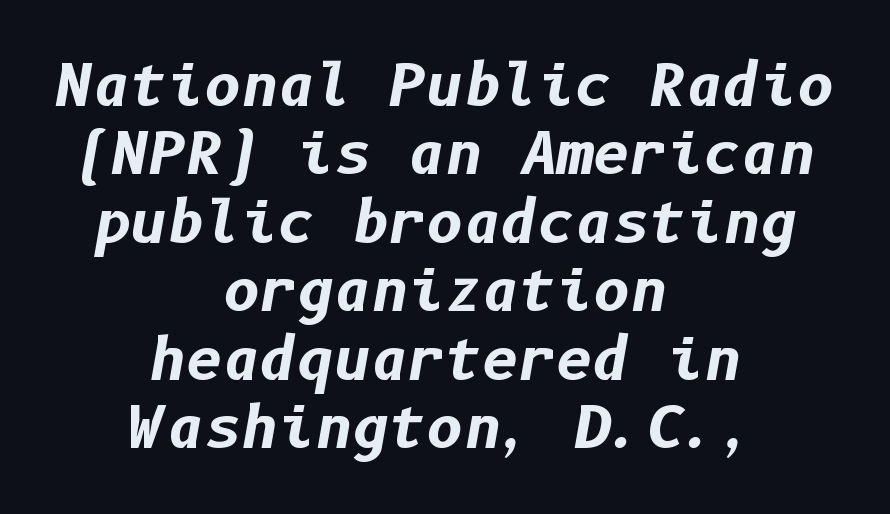
Q: Is the text bold? A: Yes.
Q: Is the text italic (slanted)? A: Yes, it leans right by about 10 degrees.
Q: Is the text underlined? A: No.
Q: How is the paragraph aligned? A: Centered.
Q: Is the spacing between letters normal or unusually wide? A: Normal.
Q: Width (condensed, normal, or wide)? A: Normal.
Q: Stroke contrast? A: Low.
Q: x-height? A: Medium.
